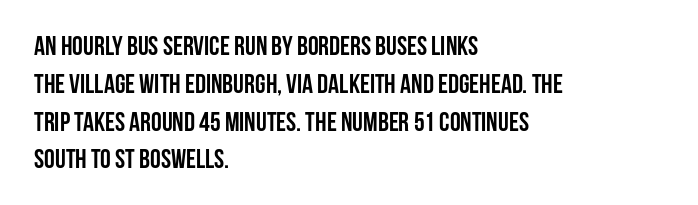
{"italic": "no", "bold": "yes", "underline": "no", "align": "left", "line_spacing": "normal", "line_spacing_ratio": 1.4, "letter_spacing": "normal", "letter_spacing_em": 0.0, "glyph_px": 27}
